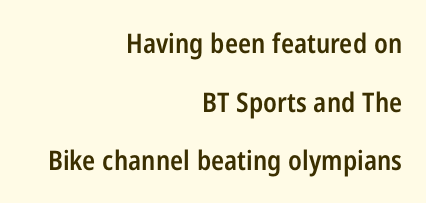
{"italic": "no", "bold": "semi", "underline": "no", "align": "right", "line_spacing": "loose", "line_spacing_ratio": 2.17, "letter_spacing": "normal", "letter_spacing_em": 0.0, "glyph_px": 27}
